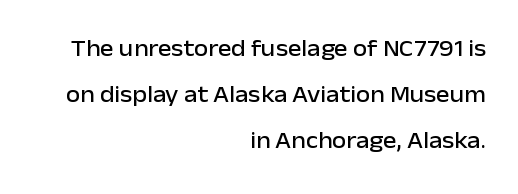
Every row of glyphs terminates at an identical x-position on the right. Ascenders rise straight up at ninety degrees. Rows of type keep a wide berth in the vertical direction. The specimen omits any rule beneath the text block's lines. The rendering keeps characters at their native spacing.
